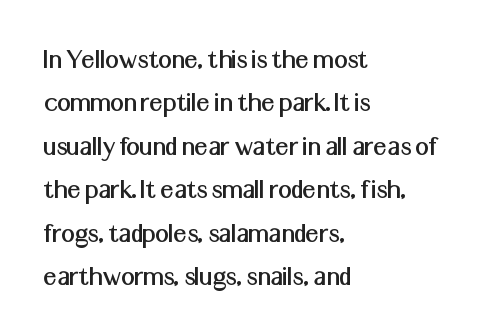
The image shows 30 px sans-serif type, upright; set left-aligned, normal line spacing (1.45x), normal letter spacing, not underlined; medium stroke contrast and a medium x-height.
